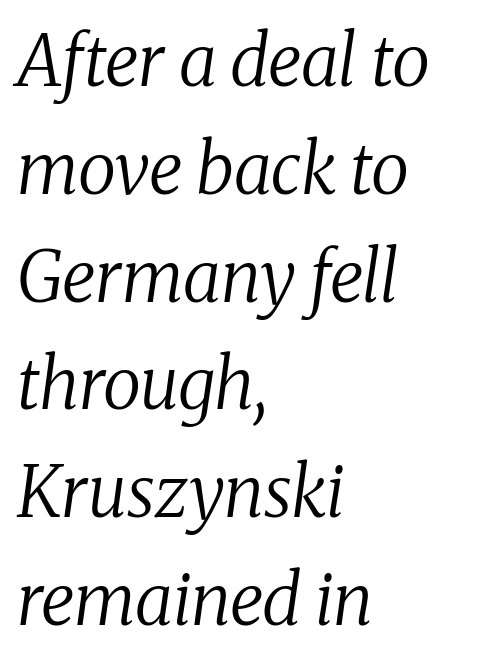
Notice how the passage keeps a crisp vertical edge on the left only. The passage shown is not underscored anywhere. Think of a printed novel: that variable character pitch is what you see here. The strokes carry an ordinary text weight at most.
